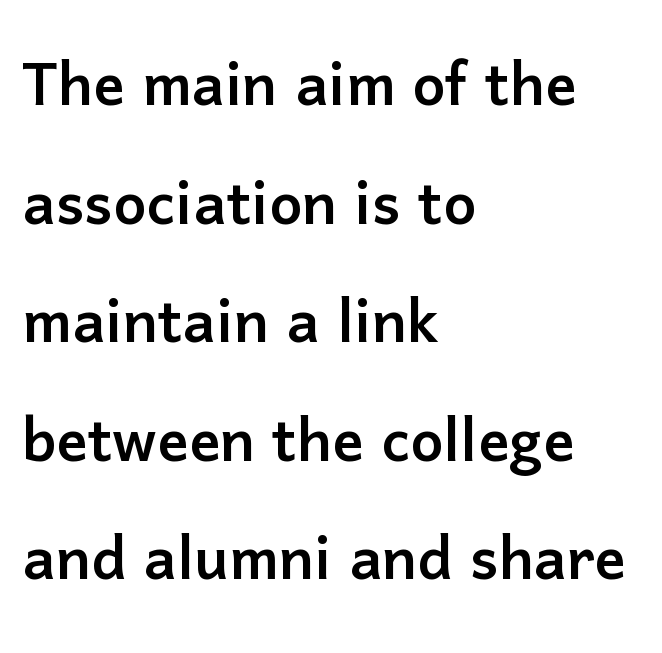
{"serif": "no", "italic": "no", "width": "normal", "stroke_contrast": "low", "x_height": "medium", "monospaced": "no", "underline": "no", "align": "left", "line_spacing": "normal", "line_spacing_ratio": 1.52, "letter_spacing": "normal", "letter_spacing_em": 0.0, "glyph_px": 78}
